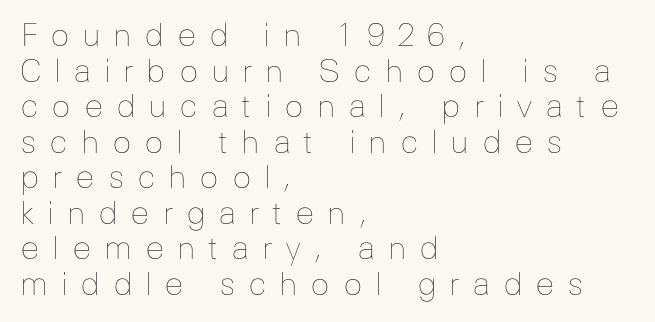
The image shows 32 px thin type, upright; set left-aligned, tight line spacing (1.11x), unusually wide letter spacing (+0.39 em), not underlined; low stroke contrast and a medium x-height.
